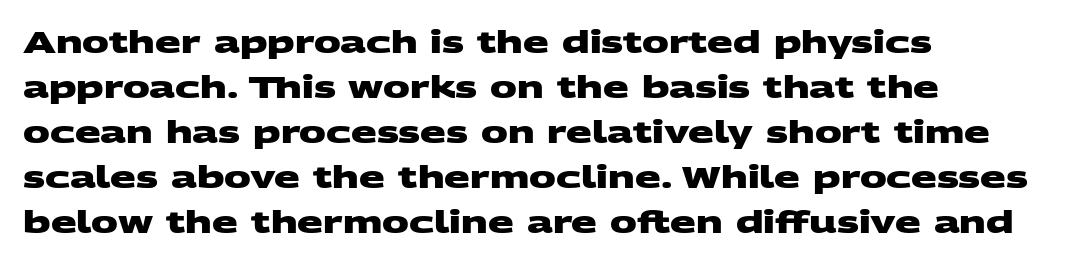
The image shows 30 px heavy, wide sans-serif type; set left-aligned, normal line spacing (1.5x), normal letter spacing, not underlined; medium stroke contrast and a large x-height.
